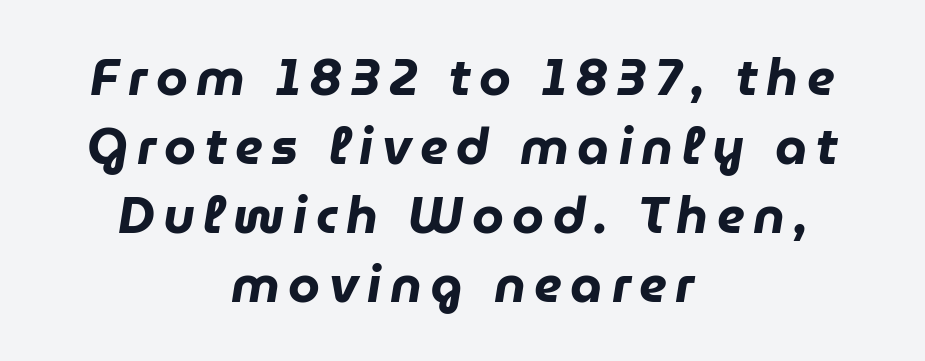
{"italic": "yes", "lean": "right", "slant_degrees": 9, "bold": "yes", "weight": "heavy", "width": "normal", "stroke_contrast": "low", "x_height": "medium", "monospaced": "no", "underline": "no", "align": "center", "line_spacing": "normal", "line_spacing_ratio": 1.35, "glyph_px": 51}
